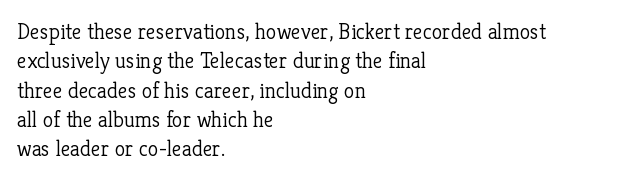
{"italic": "no", "bold": "no", "underline": "no", "align": "left", "line_spacing": "normal", "line_spacing_ratio": 1.33, "letter_spacing": "normal", "letter_spacing_em": 0.0, "glyph_px": 22}
